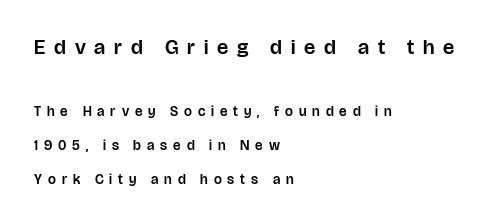
{"italic": "no", "underline": "no", "align": "left", "line_spacing": "loose", "line_spacing_ratio": 2.43, "letter_spacing": "wide", "letter_spacing_em": 0.42, "larger_block": "first", "size_ratio": 1.5, "glyph_px": 21}
